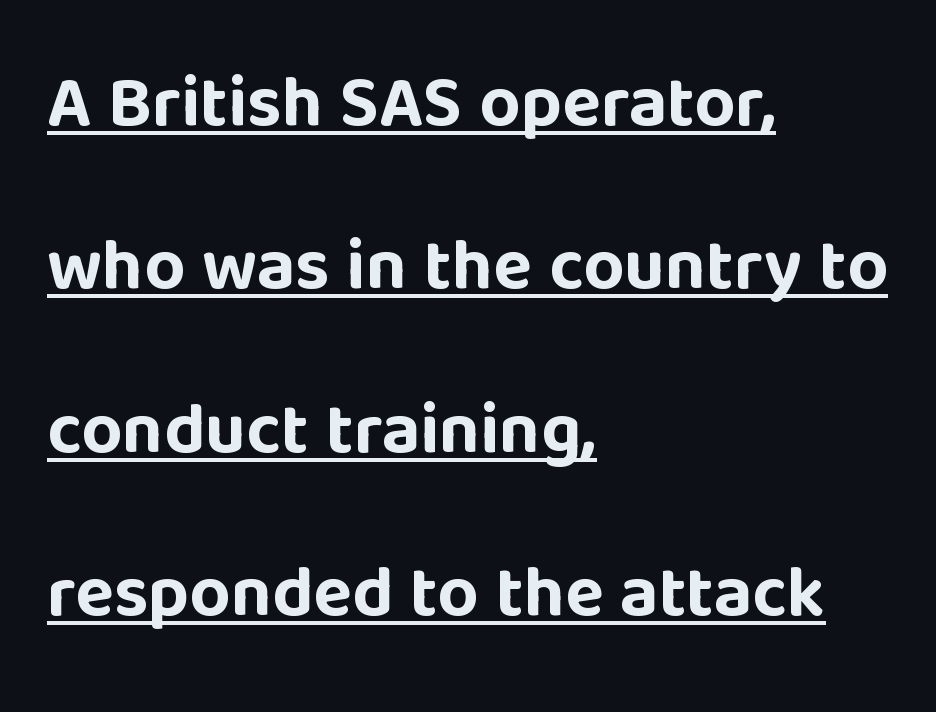
Nothing unusual about the tracking: characters are spaced as the font intends. Reading down the column, the eye jumps a long way to each next line. Here the designer chose a conventional face with non-uniform glyph widths. Honestly, the underline is the first thing you notice here. What kind of face is this? One without serifs — a sans. The rendering anchors every line to the left-hand side.
